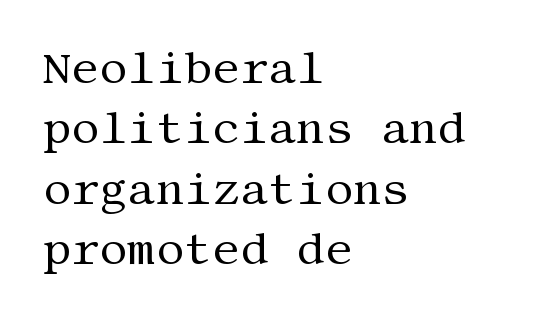
Q: Is the text bold? A: No.
Q: Is the text italic (slanted)? A: No, it is upright.
Q: Is the typeface a serif or a sans-serif typeface? A: Serif.
Q: Is the text underlined? A: No.
Q: How is the paragraph aligned? A: Left-aligned.
Q: Is the spacing between letters normal or unusually wide? A: Normal.
Q: Is the spacing between lines tight, normal or loose? A: Normal.
Q: Width (condensed, normal, or wide)? A: Normal.
Q: Stroke contrast? A: Medium.
Q: x-height? A: Large.
